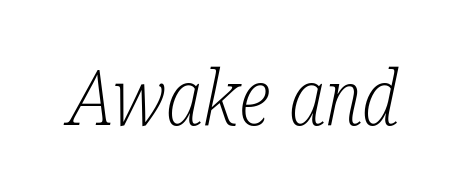
Q: Is the text bold? A: No.
Q: Is the text italic (slanted)? A: Yes, it leans right by about 12 degrees.
Q: Is the typeface a serif or a sans-serif typeface? A: Serif.
Q: Is the text underlined? A: No.
Q: Is the spacing between letters normal or unusually wide? A: Normal.
Q: Width (condensed, normal, or wide)? A: Condensed.
Q: Stroke contrast? A: Low.
Q: x-height? A: Medium.
Q: Monospaced? A: No.
